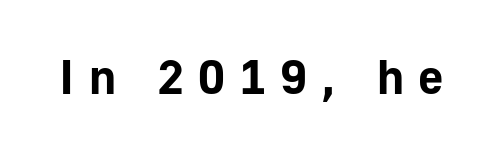
Q: Is the text bold? A: Yes.
Q: Is the text italic (slanted)? A: No, it is upright.
Q: Is the typeface a serif or a sans-serif typeface? A: Sans-serif.
Q: Is the text underlined? A: No.
Q: Is the spacing between letters normal or unusually wide? A: Unusually wide.
Q: Width (condensed, normal, or wide)? A: Normal.
Q: Stroke contrast? A: Low.
Q: x-height? A: Medium.
Q: Monospaced? A: No.
